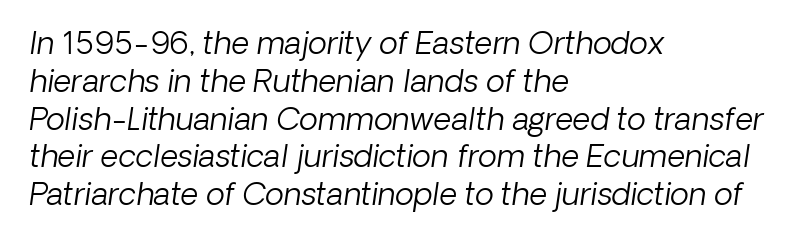
Stroke terminals: plain, sans-serif. These lines are set flush left with a ragged right edge. These lines keep a tight, regular rhythm from letter to letter. The letters advance in unequal steps, a hallmark of proportional type.
